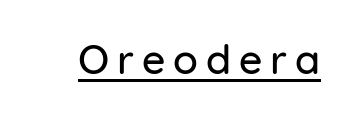
Q: Is the text italic (slanted)? A: No, it is upright.
Q: Is the typeface a serif or a sans-serif typeface? A: Sans-serif.
Q: Is the text underlined? A: Yes.
Q: Width (condensed, normal, or wide)? A: Normal.
Q: Stroke contrast? A: Low.
Q: x-height? A: Medium.
Q: Monospaced? A: No.
